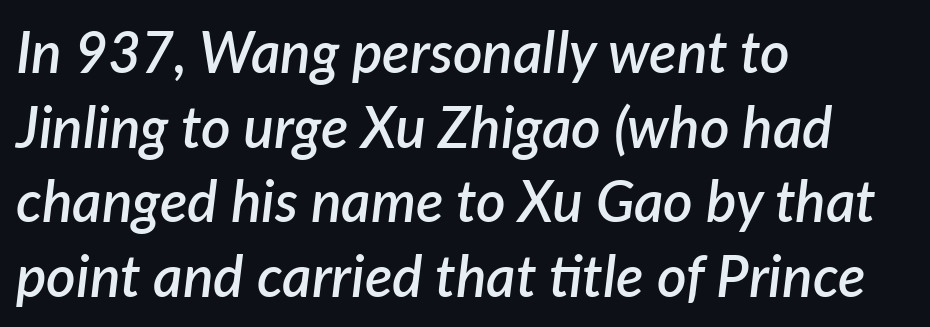
{"italic": "yes", "lean": "right", "slant_degrees": 7, "bold": "semi", "weight": "semibold", "width": "normal", "stroke_contrast": "low", "x_height": "medium", "monospaced": "no", "underline": "no", "align": "left", "line_spacing": "normal", "line_spacing_ratio": 1.31, "letter_spacing": "normal", "letter_spacing_em": 0.0, "glyph_px": 57}
